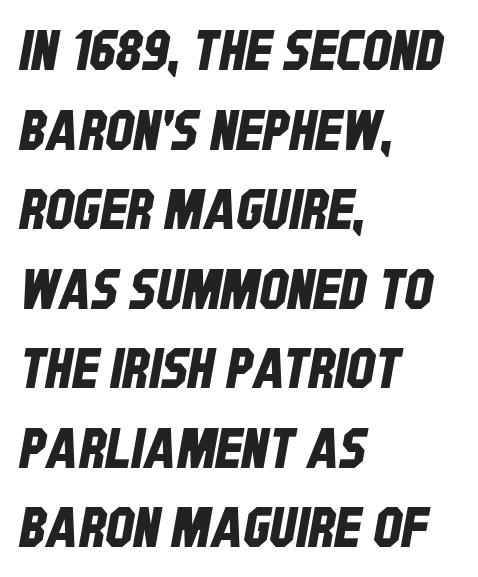
Vertical spacing — default. Lines of text with bare space underneath. Leftover space on each line is placed entirely after the last word. Is the letter spacing exaggerated? No — it looks like the ordinary default.
